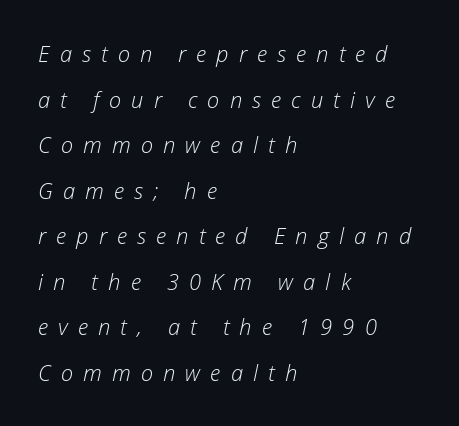
Substantial extra tracking has been applied to these lines. The glyphs look as if they've been sheared to an angle. Rows of type keep a wide berth in the vertical direction. Horizontal alignment here is leftward, the default for most running prose. Each stroke keeps to a modest, everyday thickness or less.
